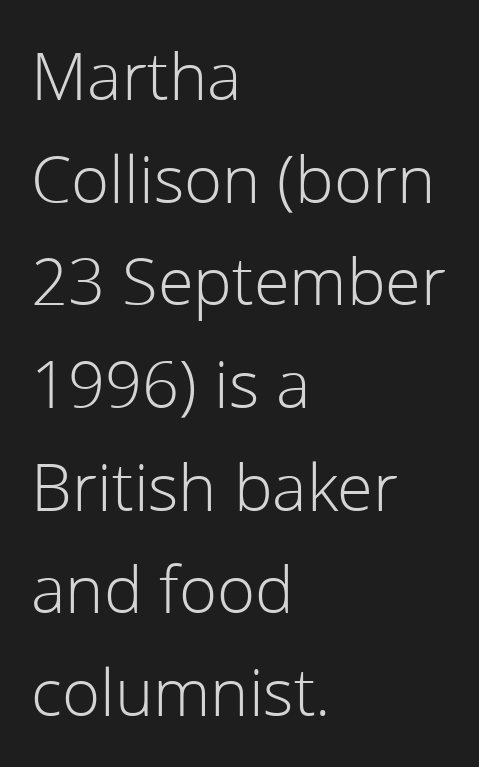
Letter spacing: default. When letters stand straight like this, we call the style roman or upright. Regarding serifs, this sample does without them. Spacing verdict: proportional, widths tailored to each character. Does the copy run flush right? No — it runs flush left.
